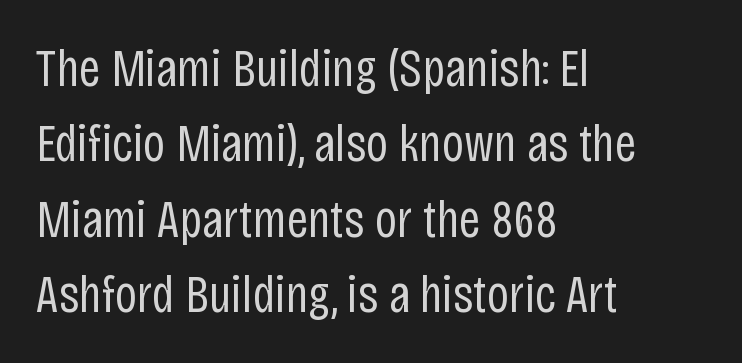
Q: Is the text bold? A: No.
Q: Is the text italic (slanted)? A: No, it is upright.
Q: Is the typeface a serif or a sans-serif typeface? A: Sans-serif.
Q: Is the text underlined? A: No.
Q: How is the paragraph aligned? A: Left-aligned.
Q: Is the spacing between letters normal or unusually wide? A: Normal.
Q: Is the spacing between lines tight, normal or loose? A: Normal.
Q: Width (condensed, normal, or wide)? A: Condensed.
Q: Stroke contrast? A: Low.
Q: x-height? A: Large.
Q: Monospaced? A: No.
